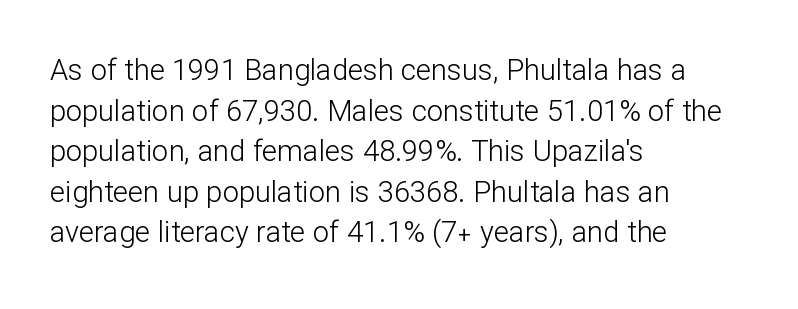
The image shows 29 px light sans-serif type, upright; set left-aligned, normal line spacing (1.4x), normal letter spacing, not underlined; low stroke contrast and a medium x-height.
